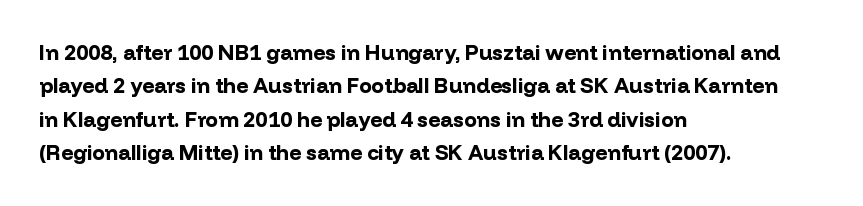
Q: Is the text bold? A: Yes.
Q: Is the text italic (slanted)? A: No, it is upright.
Q: Is the text underlined? A: No.
Q: How is the paragraph aligned? A: Left-aligned.
Q: Is the spacing between letters normal or unusually wide? A: Normal.
Q: Is the spacing between lines tight, normal or loose? A: Normal.
